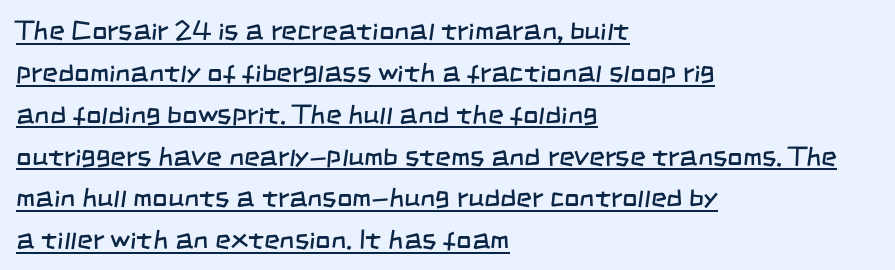
Q: Is the text bold? A: No.
Q: Is the text underlined? A: Yes.
Q: How is the paragraph aligned? A: Left-aligned.
Q: Is the spacing between letters normal or unusually wide? A: Normal.
Q: Is the spacing between lines tight, normal or loose? A: Normal.
